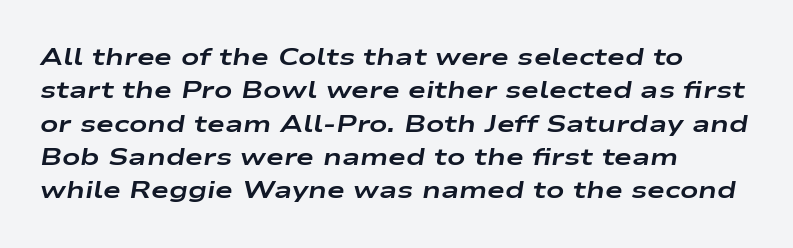
Words float on clear page, feet unadorned. The rag falls on the right side of this text block. The leading is moderate, giving the passage an even texture. There's an unmistakable incline to the writing here. Compared with an ordinary text face, these strokes are far heavier — a full bold. Here the glyphs are tracked normally, forming tight word shapes.
